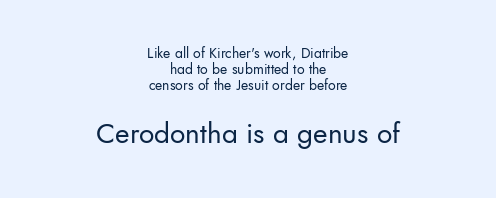
Q: Is the text bold? A: No.
Q: Is the text italic (slanted)? A: No, it is upright.
Q: Is the typeface a serif or a sans-serif typeface? A: Sans-serif.
Q: Is the text underlined? A: No.
Q: How is the paragraph aligned? A: Centered.
Q: Is the spacing between letters normal or unusually wide? A: Normal.
Q: Is the spacing between lines tight, normal or loose? A: Tight.
Q: Which block of text is set in a larger size, the first (top) or the second (bottom)? A: The second (bottom) one.
Q: Width (condensed, normal, or wide)? A: Normal.
Q: Stroke contrast? A: Low.
Q: x-height? A: Small.
Q: Monospaced? A: No.
